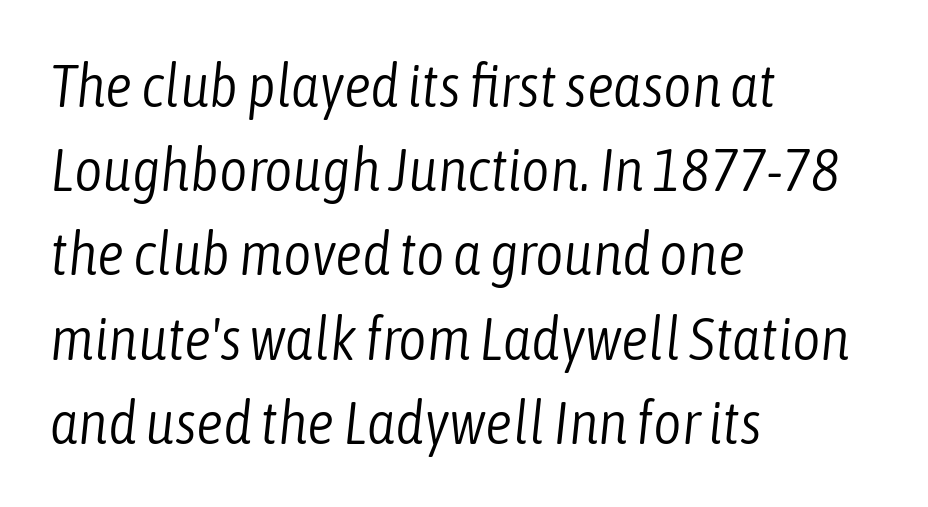
Short note: letters normally spaced. The passage shown is typed in a proportional face where columns would drift. An italicized treatment has been applied to the whole sample. In terms of leading, this rendering sits right in the middle. The strokes are not fattened; the text isn't bold.
